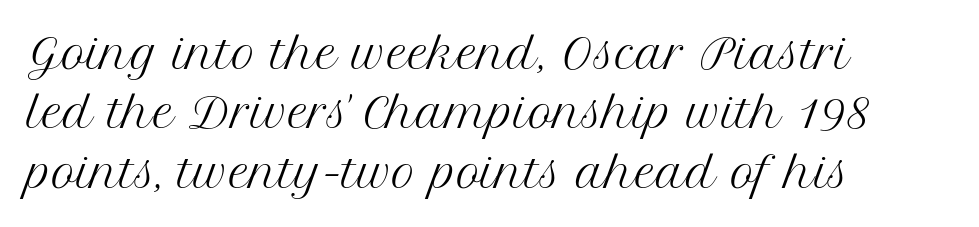
These lines stack with their left ends in a neat column. A normal amount of white space separates one row of letters from the next. Stems and bowls with no extra thickness — not bold. Glyph-to-glyph distance matches everyday printed text.
